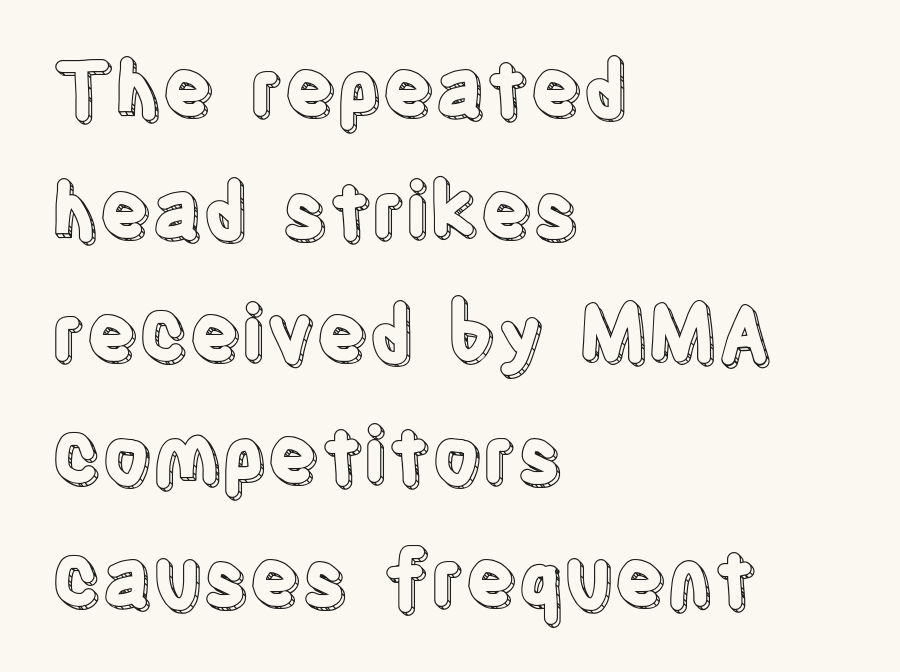
Words appear dense and cohesive because spacing is normal. The glyphs are unaccompanied by any horizontal stroke below them. Designer's note — italics off, roman on. This sample has the flowing, uneven cadence of proportional lettering.
